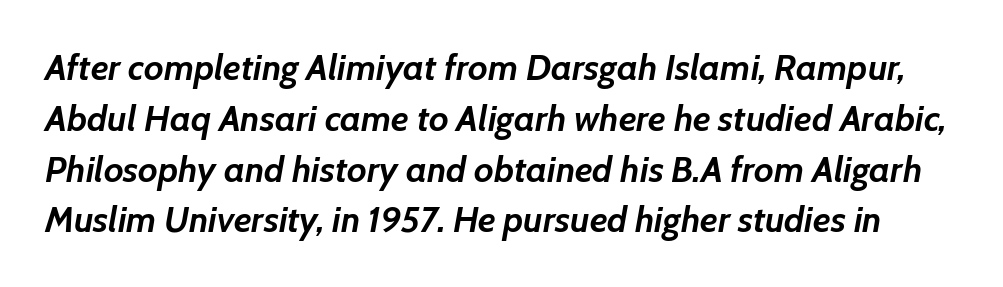
Q: Is the text bold? A: Yes.
Q: Is the text italic (slanted)? A: Yes, it leans right by about 7 degrees.
Q: Is the text underlined? A: No.
Q: Is the spacing between letters normal or unusually wide? A: Normal.
Q: Is the spacing between lines tight, normal or loose? A: Normal.
Q: Width (condensed, normal, or wide)? A: Normal.
Q: Stroke contrast? A: Low.
Q: x-height? A: Medium.
Q: Monospaced? A: No.
